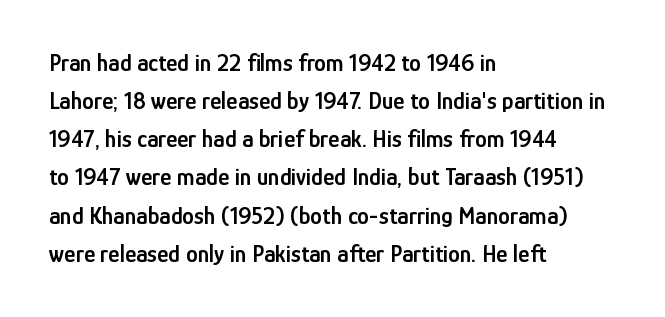
The image shows 24 px text type, upright; set left-aligned, normal line spacing (1.59x), normal letter spacing, not underlined.
